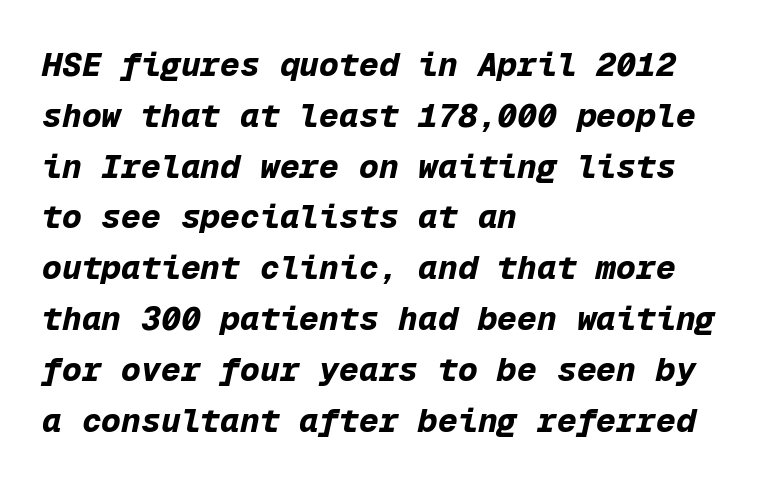
{"italic": "yes", "lean": "right", "slant_degrees": 12, "bold": "yes", "weight": "bold", "width": "normal", "stroke_contrast": "low", "x_height": "medium", "monospaced": "yes", "underline": "no", "align": "left", "line_spacing": "normal", "line_spacing_ratio": 1.54, "letter_spacing": "normal", "letter_spacing_em": 0.0, "glyph_px": 33}
